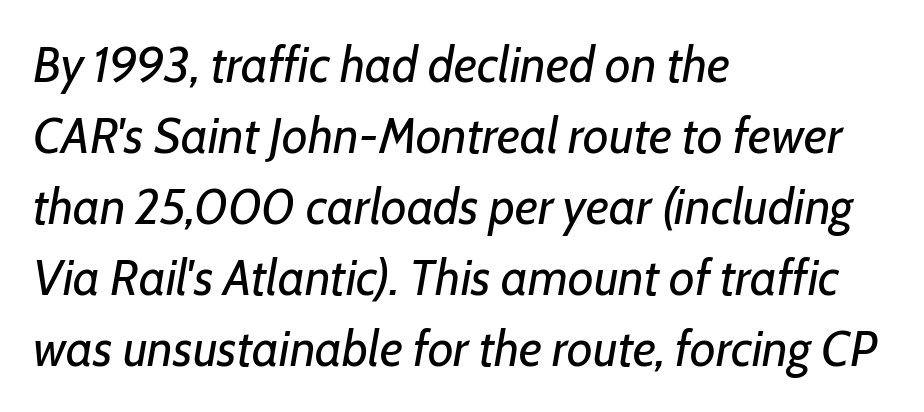
Q: Is the text bold? A: No.
Q: Is the text italic (slanted)? A: Yes, it leans right by about 7 degrees.
Q: Is the text underlined? A: No.
Q: How is the paragraph aligned? A: Left-aligned.
Q: Is the spacing between letters normal or unusually wide? A: Normal.
Q: Is the spacing between lines tight, normal or loose? A: Normal.
Q: Width (condensed, normal, or wide)? A: Normal.
Q: Stroke contrast? A: Low.
Q: x-height? A: Medium.
Q: Monospaced? A: No.
